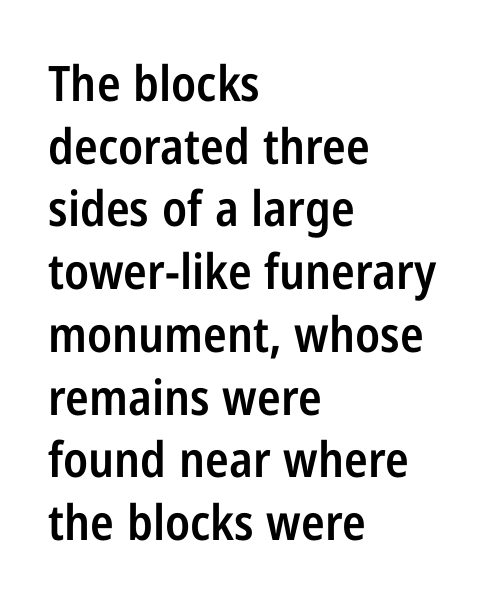
Q: Is the text bold? A: Semi-bold.
Q: Is the text italic (slanted)? A: No, it is upright.
Q: Is the typeface a serif or a sans-serif typeface? A: Sans-serif.
Q: Is the text underlined? A: No.
Q: How is the paragraph aligned? A: Left-aligned.
Q: Is the spacing between letters normal or unusually wide? A: Normal.
Q: Is the spacing between lines tight, normal or loose? A: Normal.
Q: Width (condensed, normal, or wide)? A: Condensed.
Q: Stroke contrast? A: Low.
Q: x-height? A: Medium.
Q: Monospaced? A: No.
